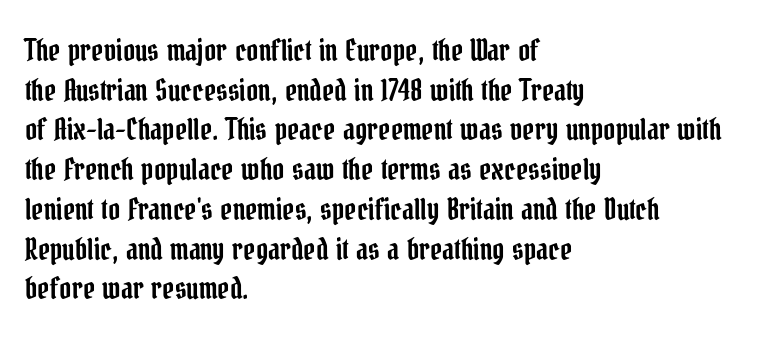
{"serif": "yes", "italic": "no", "width": "condensed", "stroke_contrast": "low", "x_height": "medium", "monospaced": "no", "underline": "no", "align": "left", "line_spacing": "normal", "line_spacing_ratio": 1.37, "letter_spacing": "normal", "letter_spacing_em": 0.0, "glyph_px": 29}
